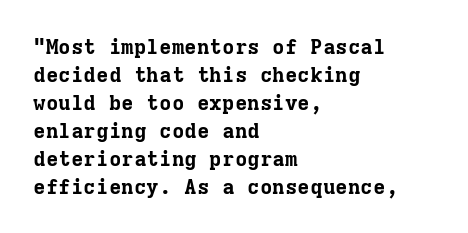
Style check: upright. Reading down the block, your eye returns to a fixed left position each line. This rendering leaves character spacing at its baseline value. Check under the words: just untouched page.
